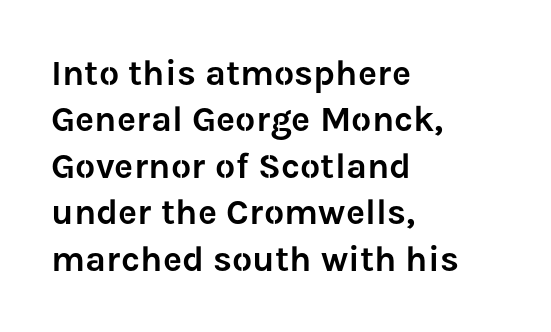
{"serif": "no", "italic": "no", "width": "normal", "stroke_contrast": "low", "x_height": "medium", "monospaced": "no", "underline": "no", "align": "left", "line_spacing": "normal", "line_spacing_ratio": 1.29, "letter_spacing": "normal", "letter_spacing_em": 0.0, "glyph_px": 36}
